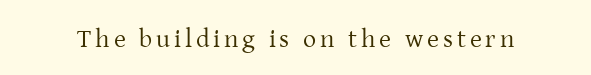
On a weight scale, this lands at 450 or below. The gap between lines stays unmarked. Notice how the stems are strictly vertical — no italics here.
